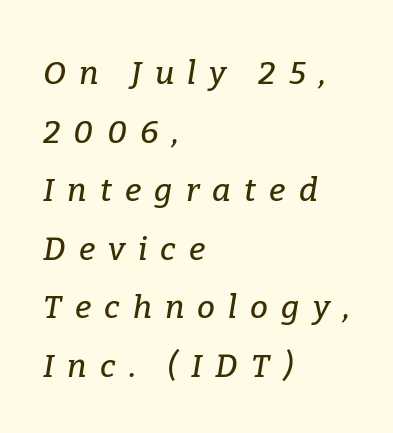
Think of a printed novel: that variable character pitch is what you see here. Each letter's strokes conclude with small projecting serifs. Glyph-to-glyph distance is far greater than everyday printed text. Rule under the text: the space is simply empty.
